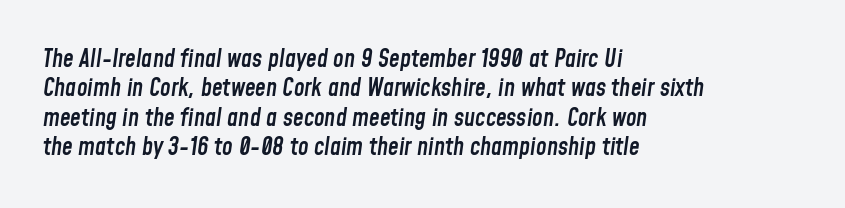
The image shows 24 px text type, italic (leaning right); set left-aligned, line spacing 1.22x, normal letter spacing, not underlined.
